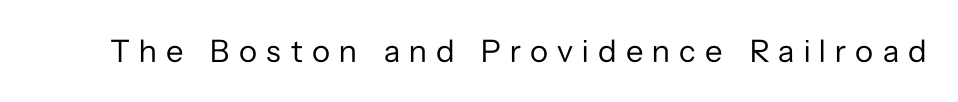
Observe the absence of serifs on each vertical stroke in this sample. These lines were composed using upright roman letters. Observe the wide spacing: letters keep a clear distance from each other. Think of a printed novel: that variable character pitch is what you see here. Check the space under the baseline: it is left empty.
